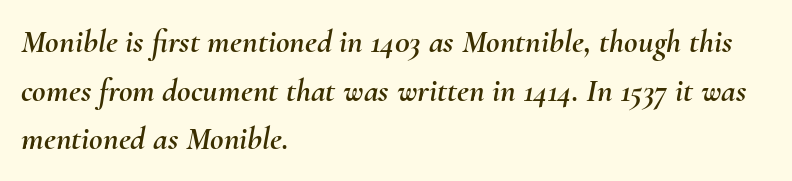
{"italic": "yes", "lean": "right", "slant_degrees": 10, "width": "normal", "stroke_contrast": "medium", "x_height": "small", "monospaced": "no", "underline": "no", "align": "left", "line_spacing": "normal", "line_spacing_ratio": 1.47, "letter_spacing": "normal", "letter_spacing_em": 0.0, "glyph_px": 33}
